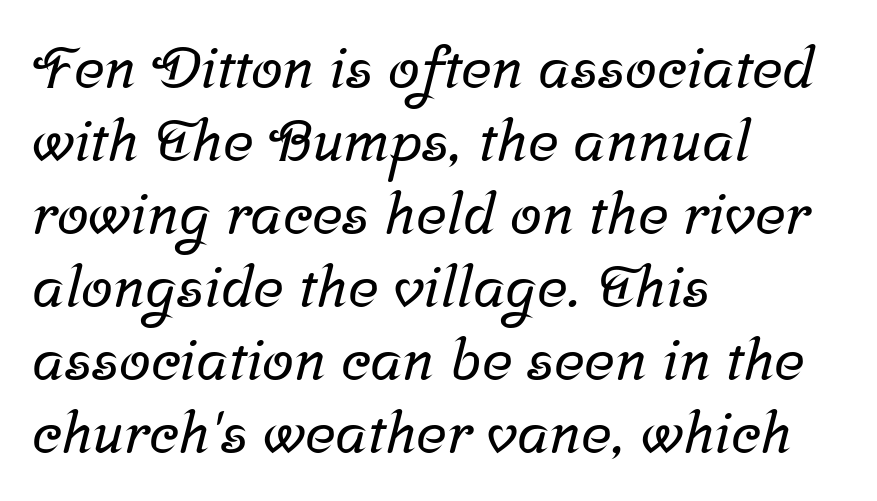
The lines in this sample share a left origin and differ only in where they stop. The rendering uses natural spacing where letterforms have individual widths. The specimen omits any rule beneath the text block's lines. Is the letter spacing exaggerated? No — it looks like the ordinary default. Successive baselines arrive at the customary interval.
